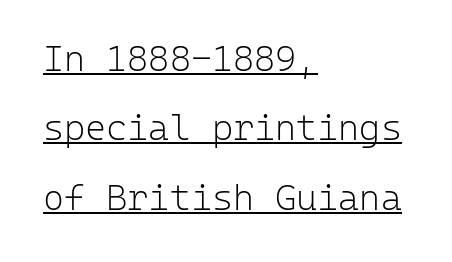
The image shows 36 px light sans-serif type, upright, monospaced; set left-aligned, loose line spacing (1.93x), normal letter spacing, underlined; low stroke contrast and a medium x-height.
